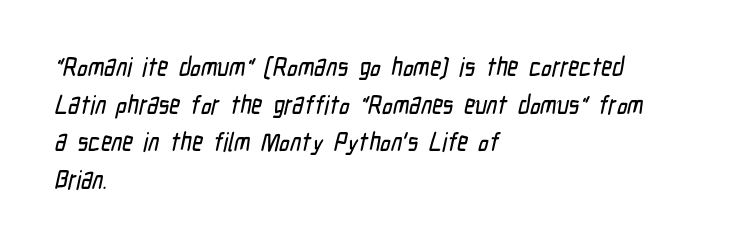
{"underline": "no", "align": "left", "line_spacing": "normal", "line_spacing_ratio": 1.45, "letter_spacing": "normal", "letter_spacing_em": 0.0, "glyph_px": 26}
